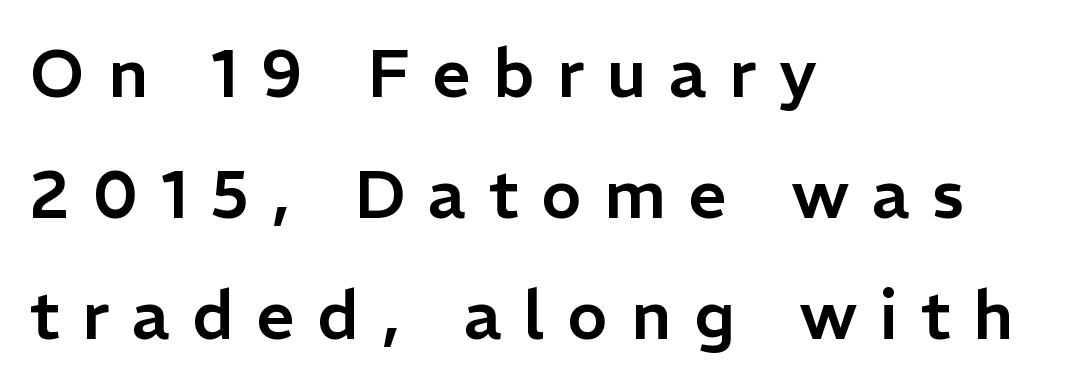
The image shows 68 px sans-serif type, upright; set left-aligned, line spacing 1.78x, unusually wide letter spacing (+0.33 em), not underlined; low stroke contrast and a medium x-height.
